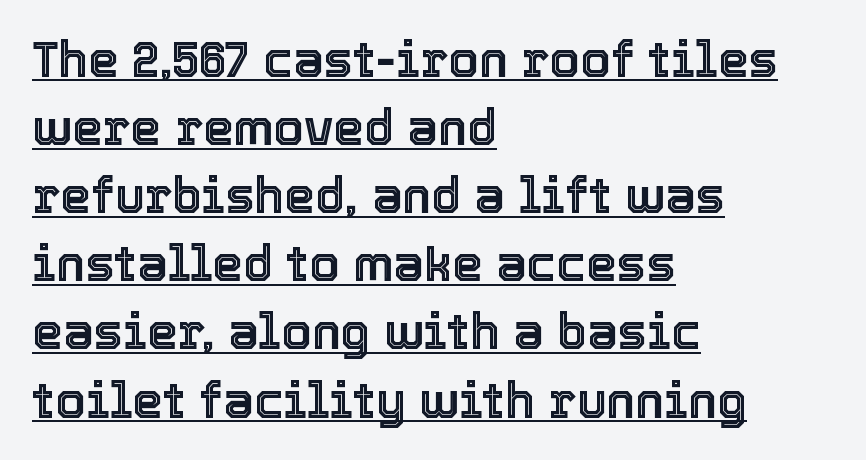
Q: Is the text italic (slanted)? A: No, it is upright.
Q: Is the text underlined? A: Yes.
Q: How is the paragraph aligned? A: Left-aligned.
Q: Is the spacing between letters normal or unusually wide? A: Normal.
Q: Is the spacing between lines tight, normal or loose? A: Normal.
Q: Width (condensed, normal, or wide)? A: Normal.
Q: x-height? A: Medium.
Q: Monospaced? A: No.
